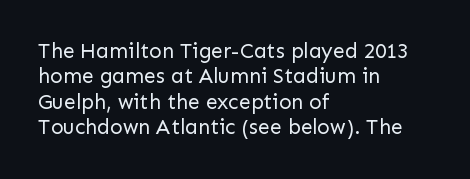
The image shows 21 px text type, upright; set left-aligned, line spacing 1.21x, normal letter spacing, not underlined.
